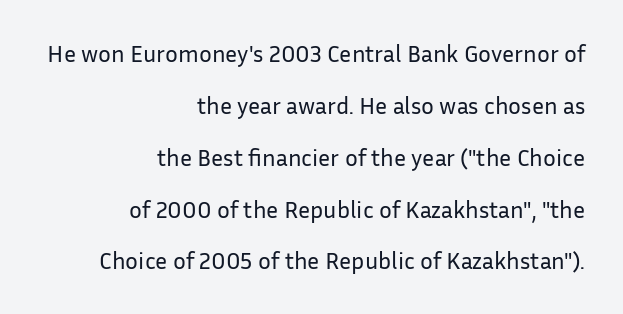
Q: Is the text bold? A: No.
Q: Is the text italic (slanted)? A: No, it is upright.
Q: Is the text underlined? A: No.
Q: How is the paragraph aligned? A: Right-aligned.
Q: Is the spacing between letters normal or unusually wide? A: Normal.
Q: Is the spacing between lines tight, normal or loose? A: Loose.
